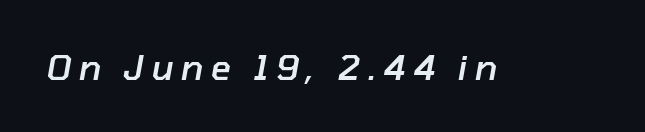
Letters rest on an invisible, unmarked baseline. The typesetting leans somewhat heavy: a semibold. The tracking reads as deliberately expanded to a designer's eye. The letters are slanted; this is an italic face. Think of a printed novel: that variable character pitch is what you see here.
